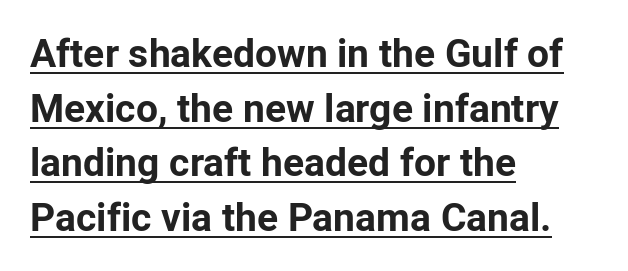
The text was rendered using a sans face with plain stroke endings. The setting favours the left margin, as ordinary paragraphs usually do. Every stem runs plumb, perpendicular to the baseline. In terms of leading, this rendering sits right in the middle. You can see a thin bar hugging the bottom of the glyphs. Notice how thick the strokes are: this is what a full bold looks like.
